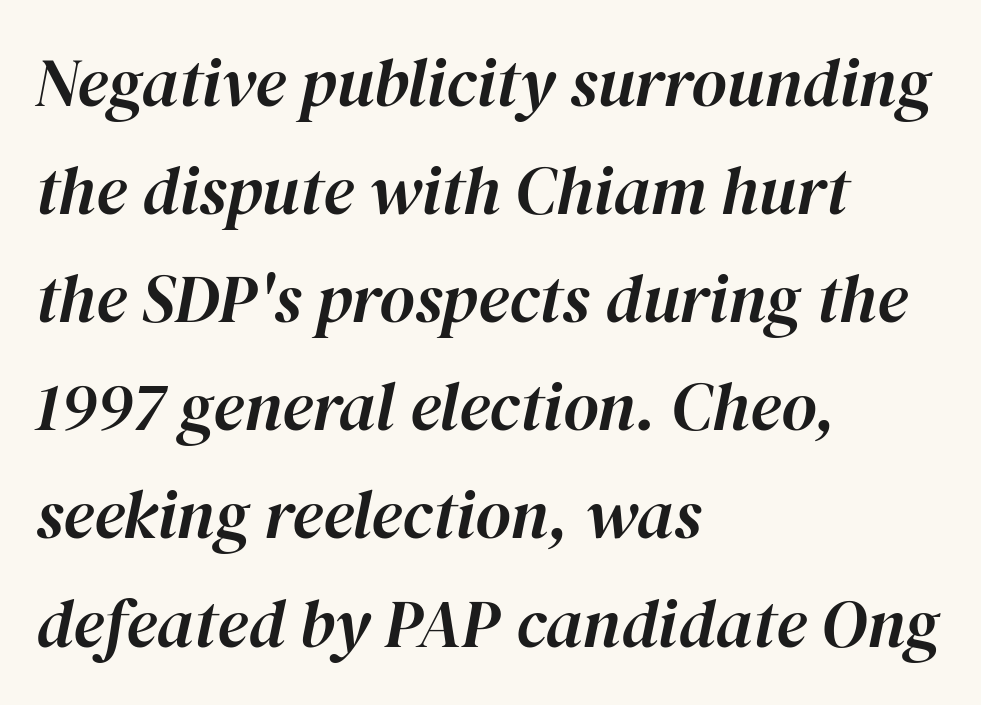
The image shows 68 px text type, italic (leaning right); set left-aligned, normal line spacing (1.59x), normal letter spacing, not underlined; high stroke contrast and a medium x-height.
